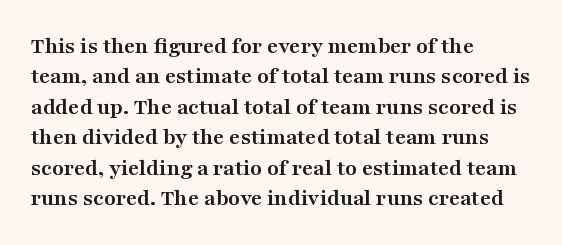
The glyphs are unaccompanied by any horizontal stroke below them. The leading is moderate, giving the passage an even texture. Left-aligned paragraph, ragged on the right. A full-strength bold gives these letters their thick strokes. This sample uses an upright cut, with every glyph sitting square on the baseline.
